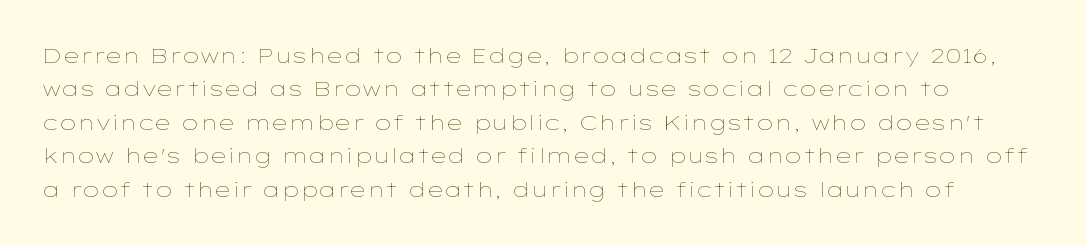
Q: Is the text bold? A: No.
Q: Is the text italic (slanted)? A: No, it is upright.
Q: Is the text underlined? A: No.
Q: Is the spacing between letters normal or unusually wide? A: Normal.
Q: Is the spacing between lines tight, normal or loose? A: Normal.
